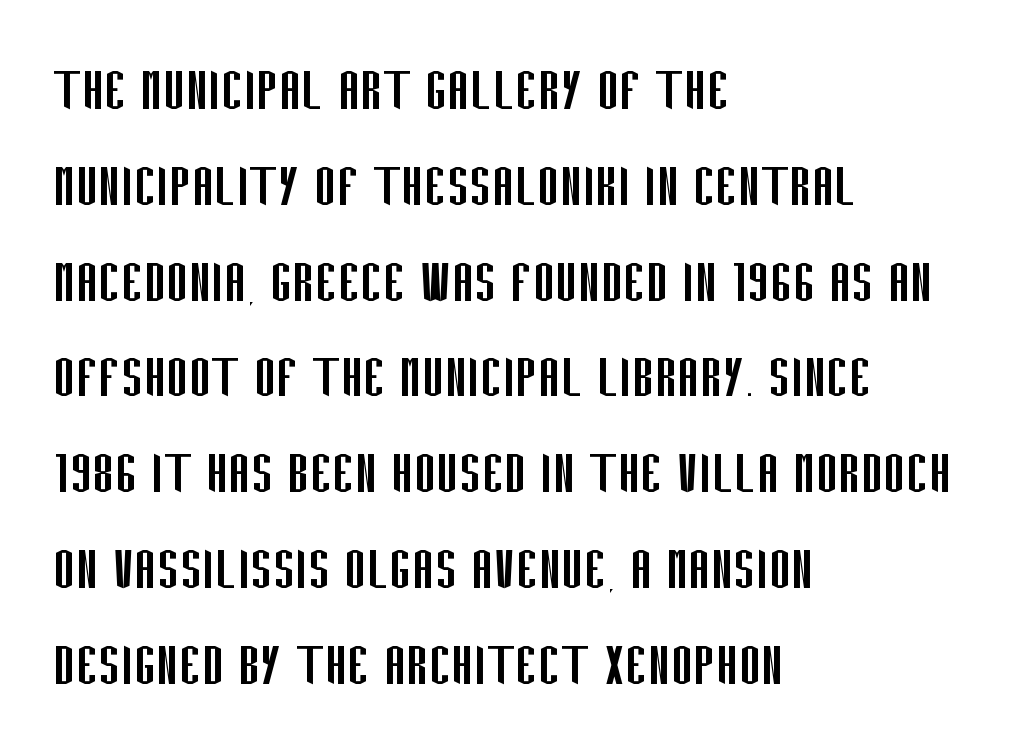
{"serif": "no", "italic": "no", "bold": "no", "weight": "regular", "width": "condensed", "stroke_contrast": "low", "x_height": "large", "monospaced": "no", "underline": "no", "align": "left", "line_spacing": "normal", "line_spacing_ratio": 1.43, "letter_spacing": "normal", "letter_spacing_em": 0.0, "glyph_px": 67}
